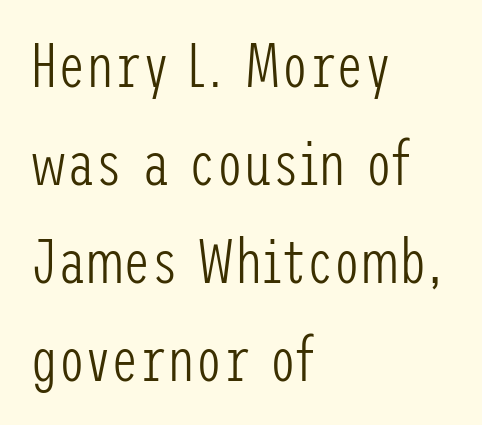
The typesetter chose a ragged-right arrangement here. Tracking here is standard; glyphs follow each other at the usual distance. This rendering employs a face without finishing strokes, i.e., a sans-serif. Plain, unruled lines of type. Tall strokes in this sample are plumb rather than angled. The typesetting does not lean heavy: it is not bold.
